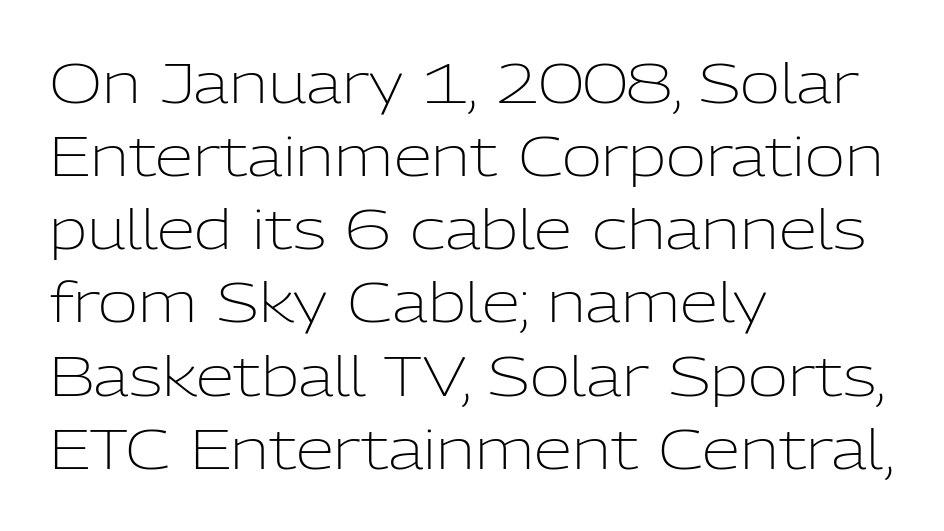
{"serif": "no", "italic": "no", "bold": "no", "weight": "light", "width": "normal", "stroke_contrast": "low", "x_height": "medium", "monospaced": "no", "underline": "no", "align": "left", "line_spacing": "normal", "line_spacing_ratio": 1.33, "letter_spacing": "normal", "letter_spacing_em": 0.0, "glyph_px": 55}
